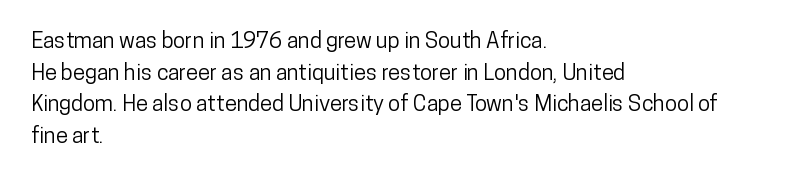
The image shows 22 px text type, upright; set left-aligned, normal line spacing (1.44x), normal letter spacing, not underlined.
